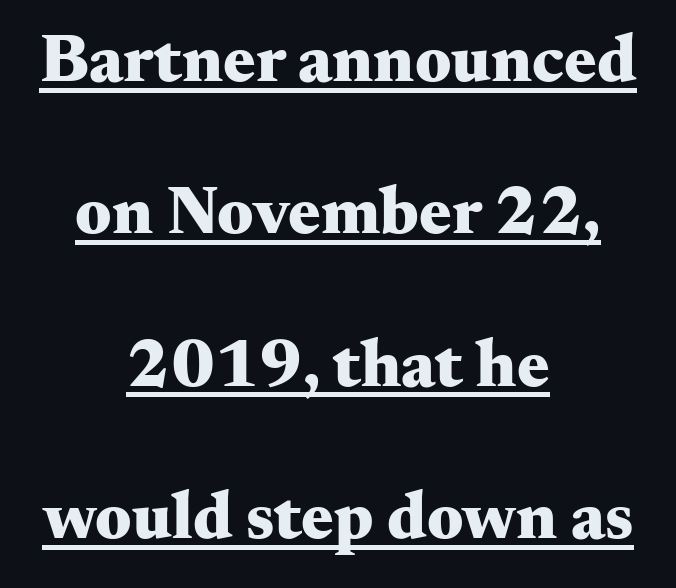
The image shows 68 px heavy, wide serif type, upright; set centered, loose line spacing (2.24x), normal letter spacing, underlined; medium stroke contrast and a small x-height.
